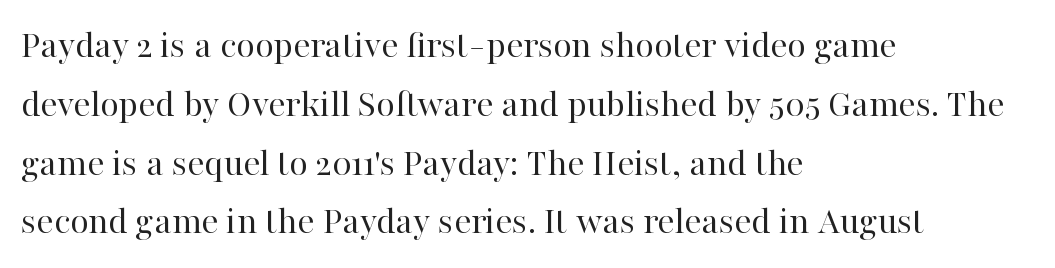
Q: Is the text bold? A: No.
Q: Is the text italic (slanted)? A: No, it is upright.
Q: Is the typeface a serif or a sans-serif typeface? A: Serif.
Q: Is the text underlined? A: No.
Q: How is the paragraph aligned? A: Left-aligned.
Q: Is the spacing between letters normal or unusually wide? A: Normal.
Q: Is the spacing between lines tight, normal or loose? A: Normal.
Q: Width (condensed, normal, or wide)? A: Normal.
Q: Stroke contrast? A: High.
Q: x-height? A: Medium.
Q: Monospaced? A: No.
